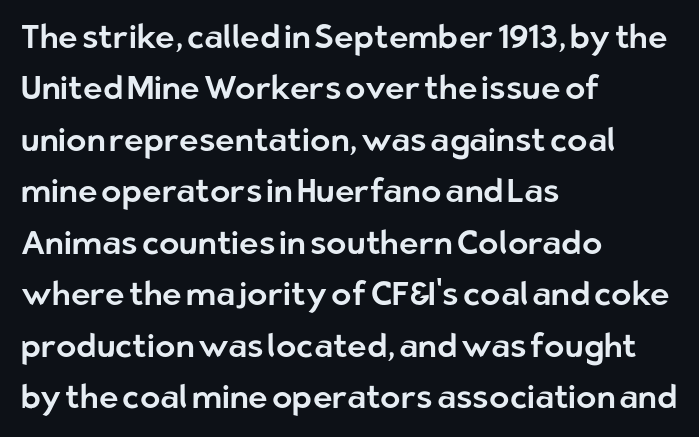
Q: Is the text italic (slanted)? A: No, it is upright.
Q: Is the typeface a serif or a sans-serif typeface? A: Sans-serif.
Q: Is the text underlined? A: No.
Q: How is the paragraph aligned? A: Left-aligned.
Q: Is the spacing between letters normal or unusually wide? A: Normal.
Q: Is the spacing between lines tight, normal or loose? A: Normal.
Q: Width (condensed, normal, or wide)? A: Normal.
Q: Stroke contrast? A: Low.
Q: x-height? A: Medium.
Q: Monospaced? A: No.
